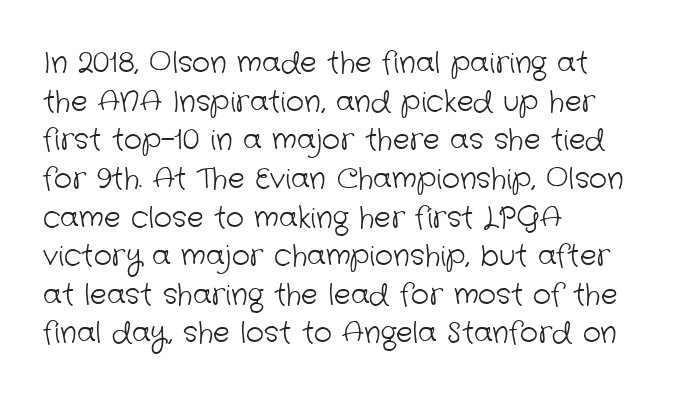
{"serif": "no", "bold": "no", "weight": "light", "width": "normal", "stroke_contrast": "low", "x_height": "medium", "monospaced": "no", "underline": "no", "align": "left", "line_spacing": "normal", "line_spacing_ratio": 1.38, "letter_spacing": "normal", "letter_spacing_em": 0.0, "glyph_px": 28}
